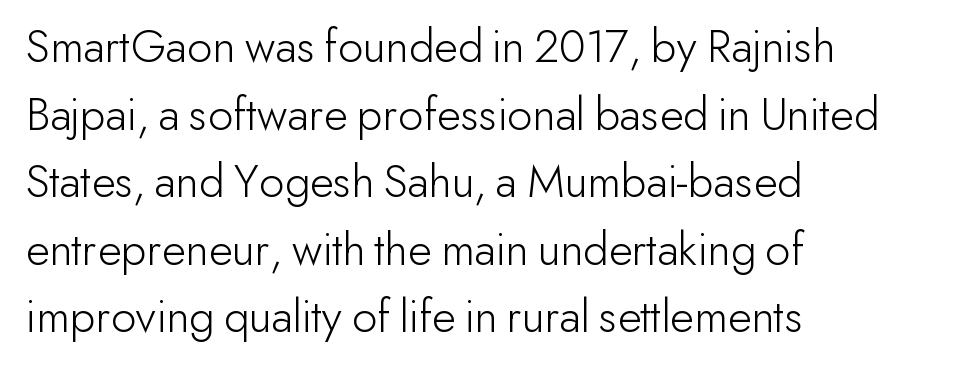
Q: Is the text bold? A: No.
Q: Is the text italic (slanted)? A: No, it is upright.
Q: Is the typeface a serif or a sans-serif typeface? A: Sans-serif.
Q: Is the text underlined? A: No.
Q: How is the paragraph aligned? A: Left-aligned.
Q: Is the spacing between letters normal or unusually wide? A: Normal.
Q: Is the spacing between lines tight, normal or loose? A: Normal.
Q: Width (condensed, normal, or wide)? A: Normal.
Q: Stroke contrast? A: Low.
Q: x-height? A: Small.
Q: Monospaced? A: No.
